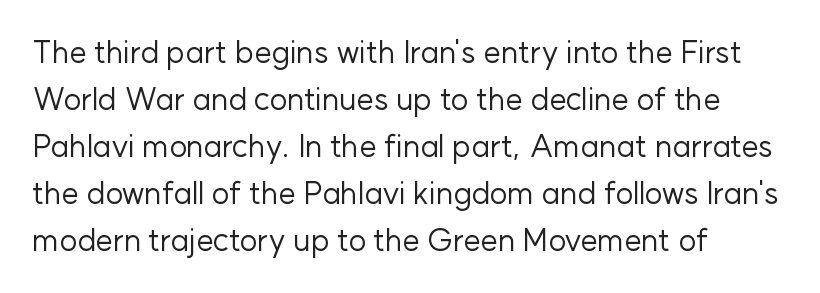
The image shows 31 px regular-weight sans-serif type, upright; set left-aligned, normal line spacing (1.52x), normal letter spacing, not underlined; low stroke contrast and a medium x-height.
